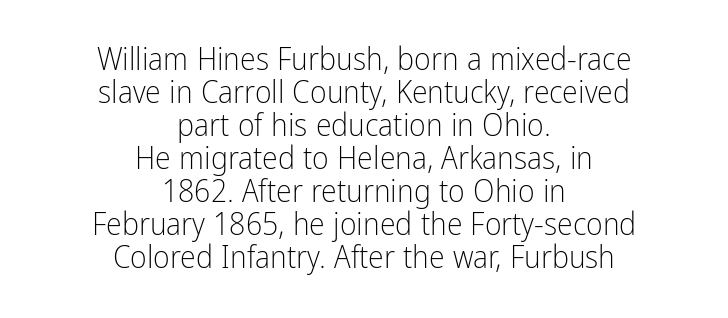
The image shows 32 px light, condensed sans-serif type, upright; set centered, tight line spacing (1.03x), normal letter spacing, not underlined; low stroke contrast and a medium x-height.
